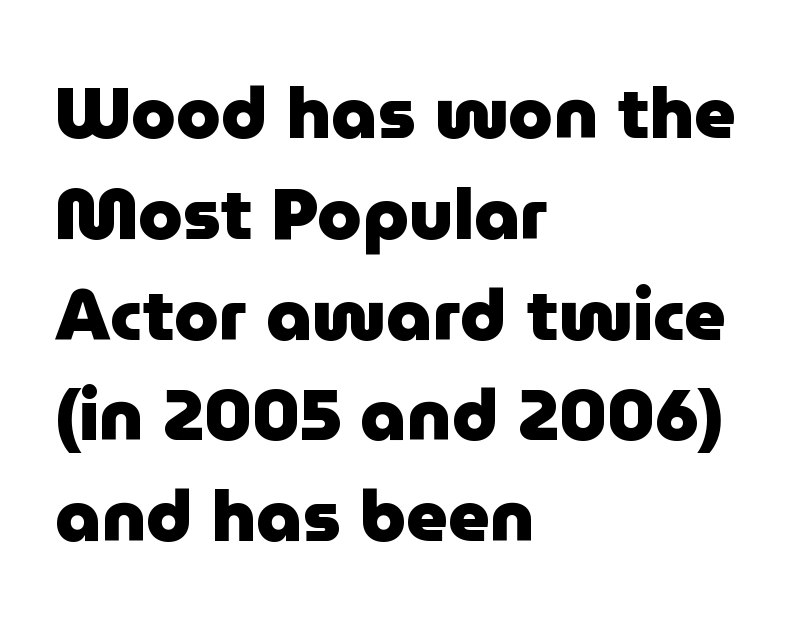
The image shows 72 px heavy sans-serif type, upright; set left-aligned, normal line spacing (1.4x), normal letter spacing, not underlined; low stroke contrast and a medium x-height.
